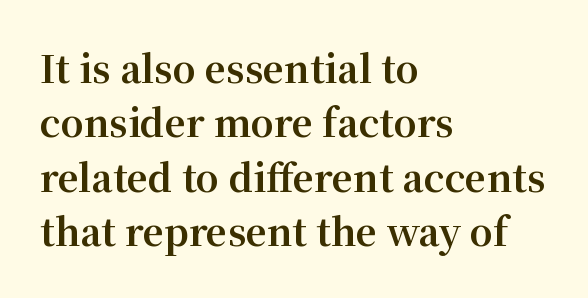
{"serif": "yes", "italic": "no", "bold": "yes", "weight": "bold", "width": "normal", "stroke_contrast": "medium", "x_height": "medium", "monospaced": "no", "underline": "no", "align": "left", "line_spacing": "normal", "line_spacing_ratio": 1.47, "letter_spacing": "normal", "letter_spacing_em": 0.0, "glyph_px": 37}
